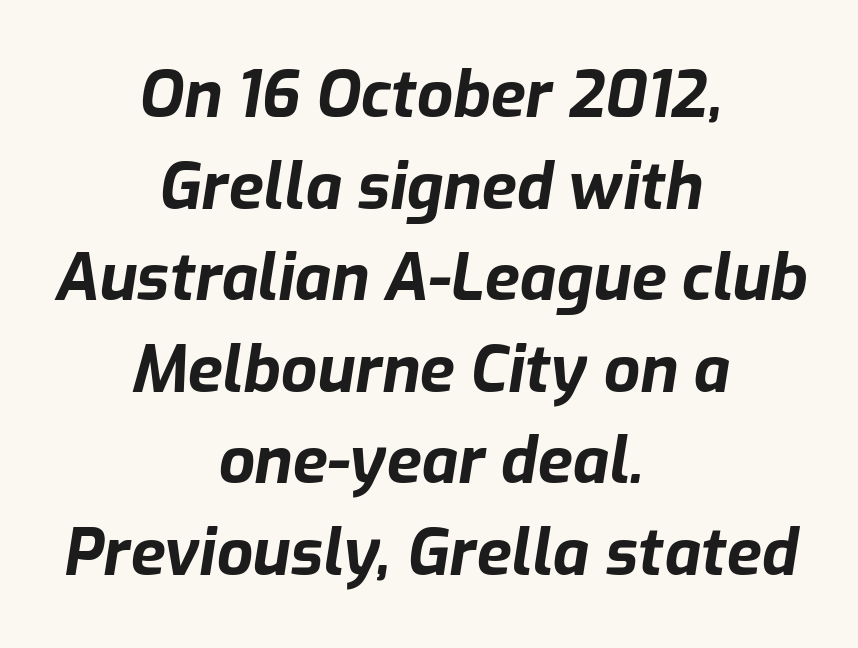
The passage shown is typed in a proportional face where columns would drift. The space beneath each line is pristine and unruled. Compared with typical paragraphs, the rows here are spaced about the same. These words are printed bold, with thick strokes throughout. Layout note: lines centered.
